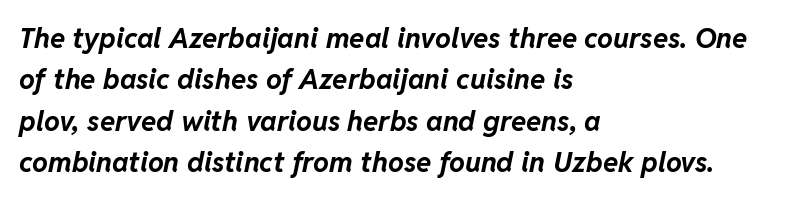
The image shows 28 px bold type, italic (leaning right); set left-aligned, normal line spacing (1.48x), normal letter spacing, not underlined; low stroke contrast and a medium x-height.
